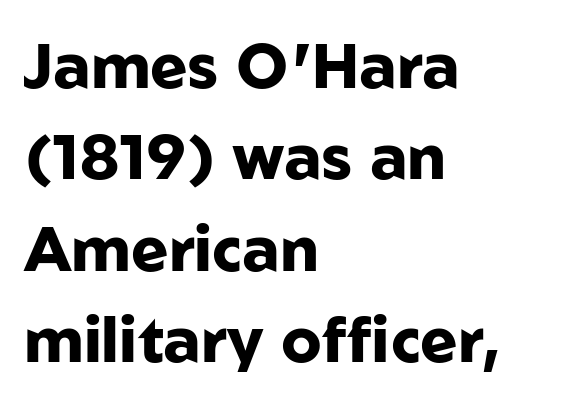
Type style note: lacks serifs. Letters rest on an invisible, unmarked baseline. Regarding leading, the lines here are spaced in the standard way. The passage shown is typed in a proportional face where columns would drift.
